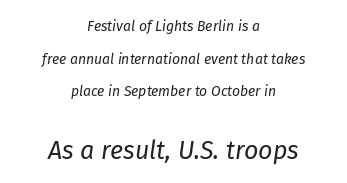
The image shows 25 px text type, italic (leaning right); set centered, loose line spacing (2.33x), normal letter spacing, not underlined; the second (bottom) block is 1.79x larger.
